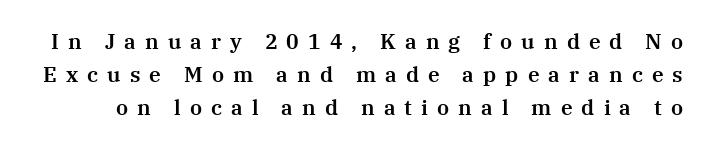
Q: Is the text italic (slanted)? A: No, it is upright.
Q: Is the text underlined? A: No.
Q: Is the spacing between letters normal or unusually wide? A: Unusually wide.
Q: Is the spacing between lines tight, normal or loose? A: Normal.
